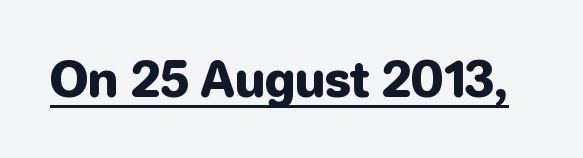
The axis of the letterforms is exactly vertical. A typesetter would call this proportional, since set widths differ per character. Each line of the rendering has a horizontal stroke beneath the glyphs. To sum up the face: it is a sans, with no serifs.
